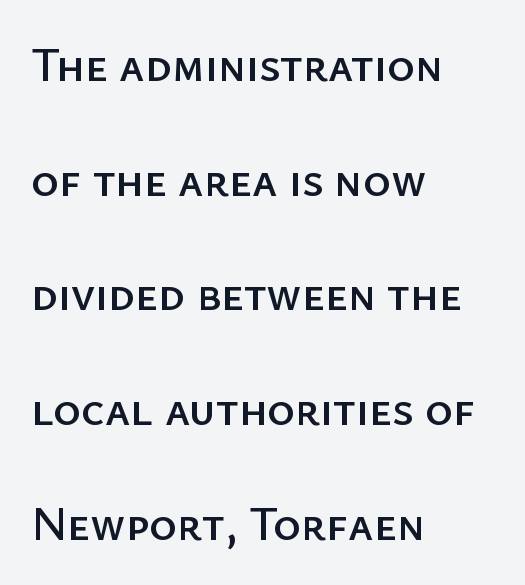
The image shows 47 px sans-serif type, upright; set left-aligned, loose line spacing (2.44x), normal letter spacing, not underlined; low stroke contrast and a medium x-height.
